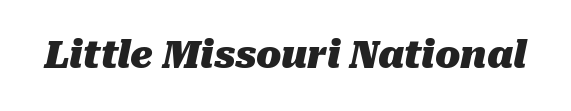
Q: Is the text bold? A: Yes.
Q: Is the text italic (slanted)? A: Yes, it leans right by about 10 degrees.
Q: Is the text underlined? A: No.
Q: Is the spacing between letters normal or unusually wide? A: Normal.
Q: Width (condensed, normal, or wide)? A: Normal.
Q: Stroke contrast? A: Medium.
Q: x-height? A: Medium.
Q: Monospaced? A: No.
